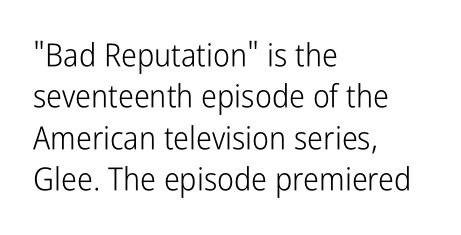
Q: Is the text bold? A: No.
Q: Is the text italic (slanted)? A: No, it is upright.
Q: Is the typeface a serif or a sans-serif typeface? A: Sans-serif.
Q: Is the text underlined? A: No.
Q: How is the paragraph aligned? A: Left-aligned.
Q: Is the spacing between letters normal or unusually wide? A: Normal.
Q: Is the spacing between lines tight, normal or loose? A: Normal.
Q: Width (condensed, normal, or wide)? A: Condensed.
Q: Stroke contrast? A: Low.
Q: x-height? A: Medium.
Q: Monospaced? A: No.
